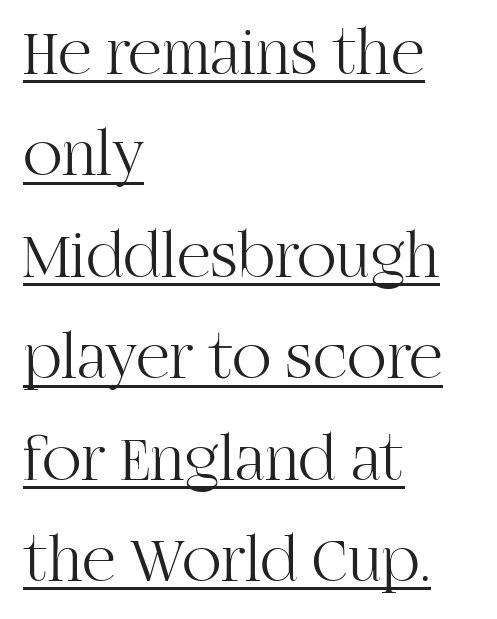
Q: Is the text bold? A: No.
Q: Is the text italic (slanted)? A: No, it is upright.
Q: Is the typeface a serif or a sans-serif typeface? A: Serif.
Q: Is the text underlined? A: Yes.
Q: How is the paragraph aligned? A: Left-aligned.
Q: Is the spacing between letters normal or unusually wide? A: Normal.
Q: Is the spacing between lines tight, normal or loose? A: Normal.
Q: Width (condensed, normal, or wide)? A: Normal.
Q: Stroke contrast? A: High.
Q: x-height? A: Large.
Q: Monospaced? A: No.
